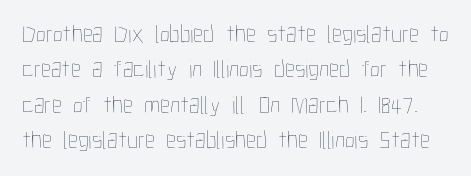
The line texture is even and compact thanks to regular tracking. Plain, unruled lines of type. The rendering uses a moderate line-height, typical for paragraphs. You can tell it's not italic because the verticals are truly vertical. The face looks like a standard text weight, possibly lighter.
